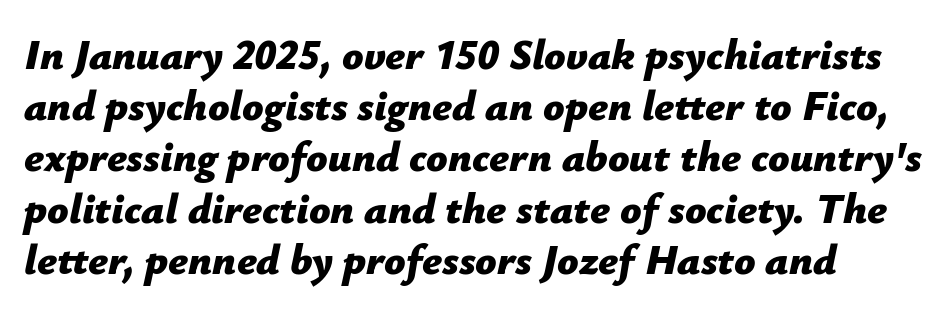
The image shows 42 px bold type, italic (leaning right); set line spacing 1.22x, normal letter spacing, not underlined; low stroke contrast and a medium x-height.
